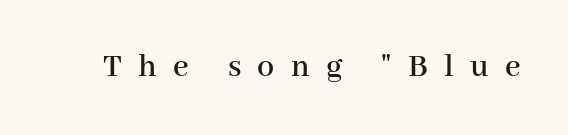
{"serif": "yes", "italic": "no", "width": "normal", "stroke_contrast": "high", "x_height": "medium", "monospaced": "no", "underline": "no", "letter_spacing": "wide", "letter_spacing_em": 0.48, "glyph_px": 34}
